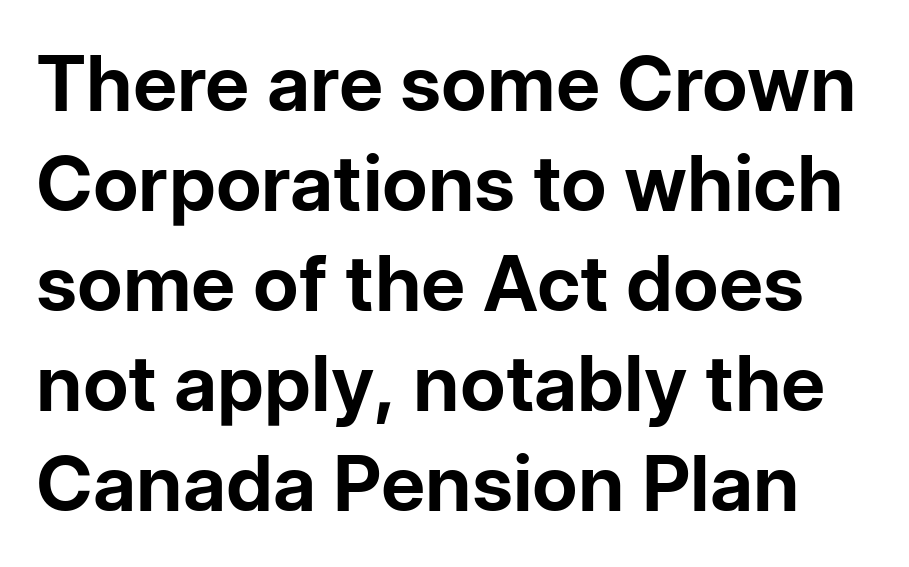
Q: Is the text bold? A: Yes.
Q: Is the text italic (slanted)? A: No, it is upright.
Q: Is the typeface a serif or a sans-serif typeface? A: Sans-serif.
Q: Is the text underlined? A: No.
Q: Is the spacing between letters normal or unusually wide? A: Normal.
Q: Is the spacing between lines tight, normal or loose? A: Normal.
Q: Width (condensed, normal, or wide)? A: Normal.
Q: Stroke contrast? A: Low.
Q: x-height? A: Medium.
Q: Monospaced? A: No.
